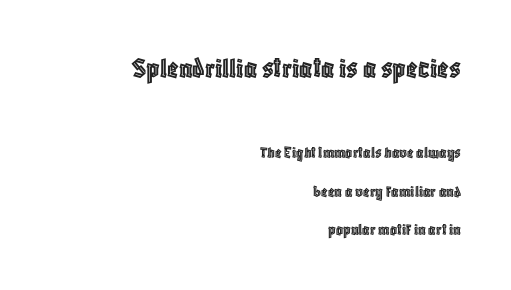
The image shows 30 px condensed type, upright; set right-aligned, loose line spacing (2.27x), normal letter spacing, not underlined; the first (top) block is 1.76x larger; a large x-height.
